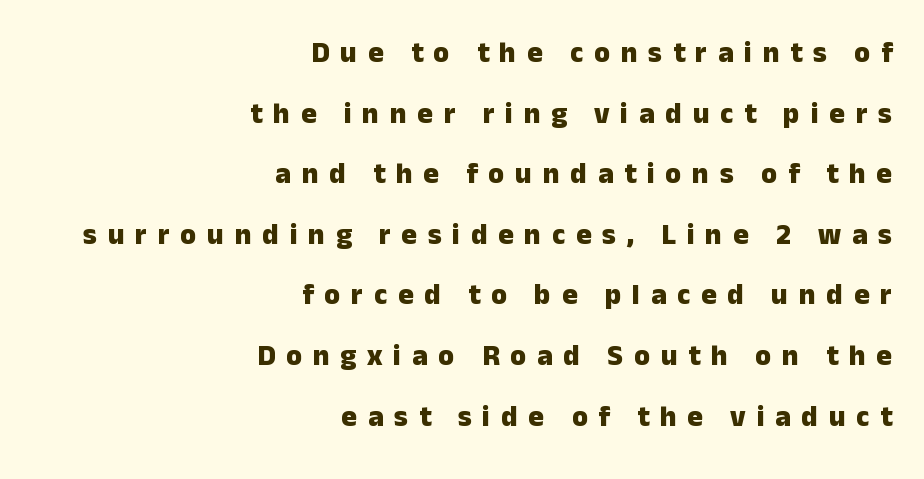
The image shows 29 px heavy sans-serif type, upright; set right-aligned, loose line spacing (2.09x), unusually wide letter spacing (+0.37 em), not underlined; low stroke contrast and a medium x-height.
